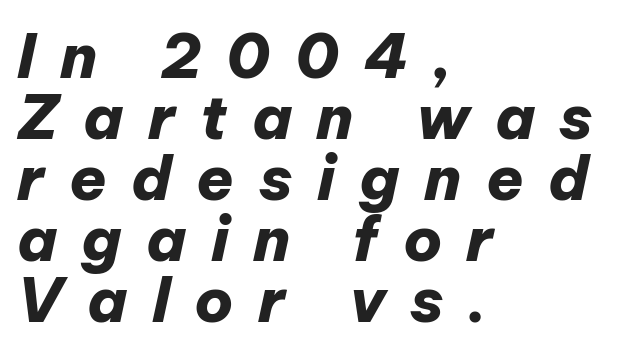
{"italic": "yes", "lean": "right", "slant_degrees": 12, "bold": "yes", "weight": "heavy", "width": "normal", "stroke_contrast": "low", "x_height": "medium", "monospaced": "no", "underline": "no", "align": "left", "line_spacing": "tight", "line_spacing_ratio": 1.0, "letter_spacing": "wide", "letter_spacing_em": 0.4, "glyph_px": 61}
